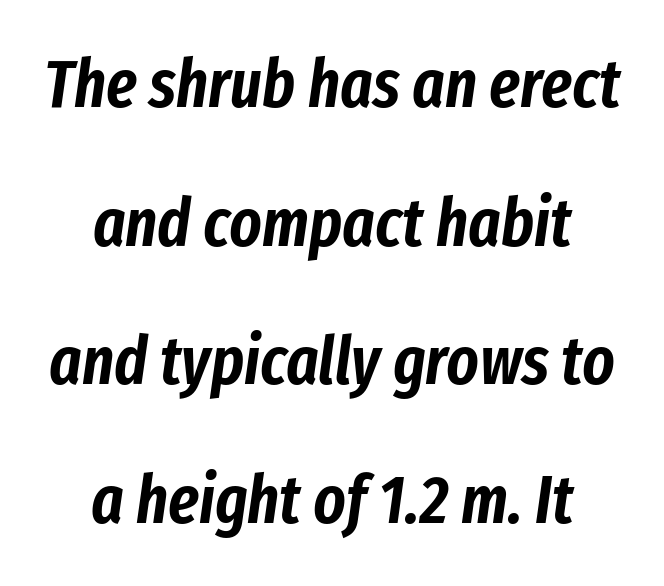
An italicized treatment has been applied to the whole sample. The space directly below the letters is spotless. The passage is arranged like a title page — every line centered. The lines are spread far apart with generous leading. Look at the tracking — it's just the regular setting, nothing added. The face used here is proportionally spaced, like ordinary book or web type.
